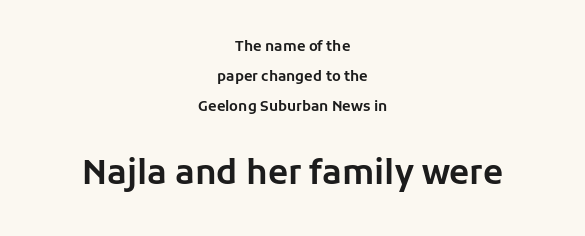
Size contrast runs from small at the top to large at the bottom. Reading down the column, the eye jumps a long way to each next line. Is the letter spacing exaggerated? No — it looks like the ordinary default. Line starts and ends both wander, symmetrically. Clear beneath every line of the passage.
